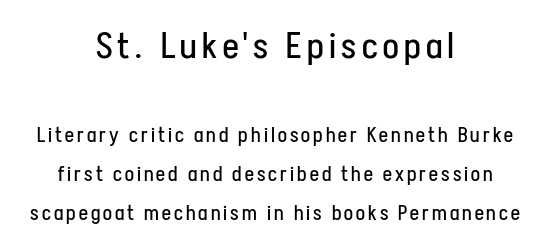
The image shows 37 px regular-weight, condensed sans-serif type, upright; set centered, line spacing 1.87x, not underlined; the first (top) block is 1.76x larger; low stroke contrast and a medium x-height.
